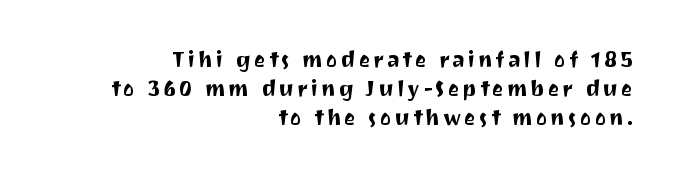
{"italic": "no", "underline": "no", "align": "right", "line_spacing": "normal", "line_spacing_ratio": 1.31, "glyph_px": 22}
